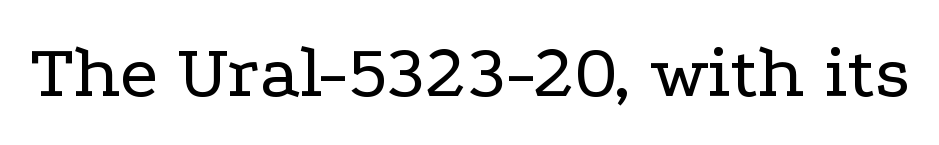
The weight would be labelled regular, book, light, or lighter still. Descenders are the only things crossing below the line. A typesetter would call this proportional, since set widths differ per character. Stroke terminals: seriffed. These lines were composed using upright roman letters.
